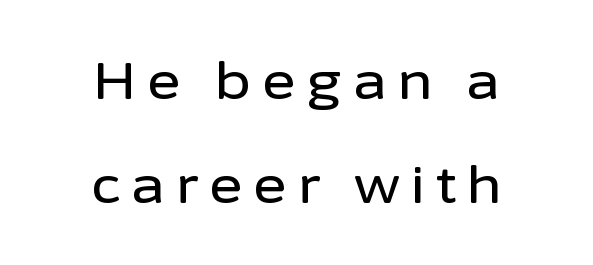
Q: Is the text italic (slanted)? A: No, it is upright.
Q: Is the typeface a serif or a sans-serif typeface? A: Sans-serif.
Q: Is the text underlined? A: No.
Q: How is the paragraph aligned? A: Centered.
Q: Is the spacing between letters normal or unusually wide? A: Unusually wide.
Q: Is the spacing between lines tight, normal or loose? A: Loose.
Q: Width (condensed, normal, or wide)? A: Normal.
Q: Stroke contrast? A: Low.
Q: x-height? A: Medium.
Q: Monospaced? A: No.
